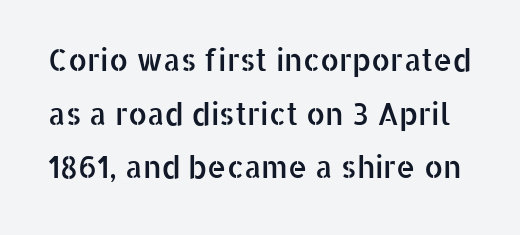
The designer went with a sans here, leaving each stem footless. The space directly below the letters is spotless. Here the designer chose a conventional face with non-uniform glyph widths. A typesetter would mark this as roman, not italic. Between one letter and the next there's only the usual sliver of space.
